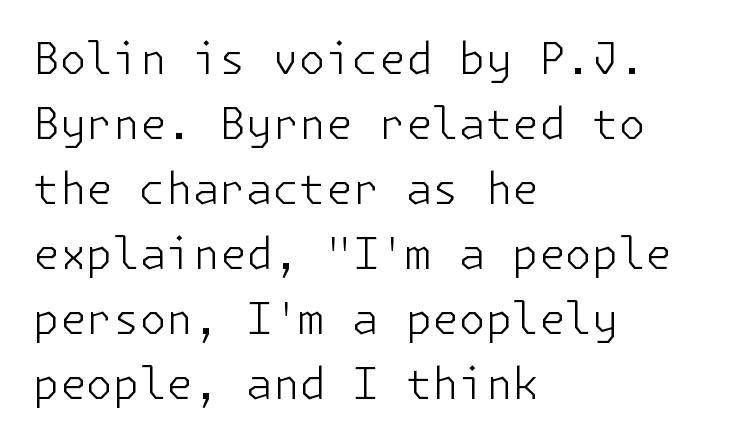
{"serif": "no", "italic": "no", "bold": "no", "weight": "light", "width": "normal", "stroke_contrast": "low", "x_height": "medium", "underline": "no", "align": "left", "line_spacing": "normal", "line_spacing_ratio": 1.51, "letter_spacing": "normal", "letter_spacing_em": 0.0, "glyph_px": 43}
